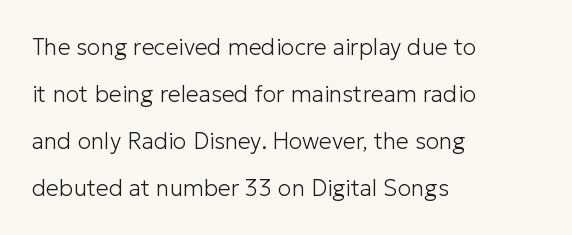
Q: Is the text bold? A: No.
Q: Is the text italic (slanted)? A: No, it is upright.
Q: Is the text underlined? A: No.
Q: How is the paragraph aligned? A: Left-aligned.
Q: Is the spacing between letters normal or unusually wide? A: Normal.
Q: Is the spacing between lines tight, normal or loose? A: Loose.
